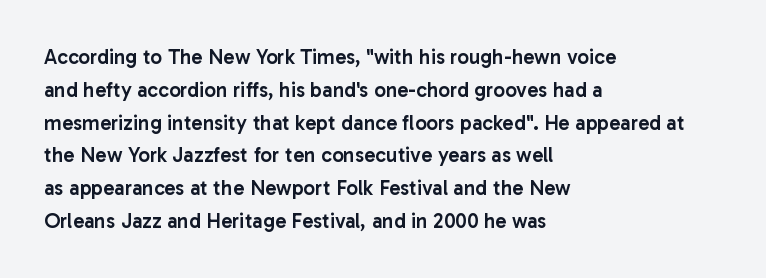
{"italic": "no", "bold": "semi", "underline": "no", "align": "left", "line_spacing": "normal", "line_spacing_ratio": 1.56, "letter_spacing": "normal", "letter_spacing_em": 0.0, "glyph_px": 21}
